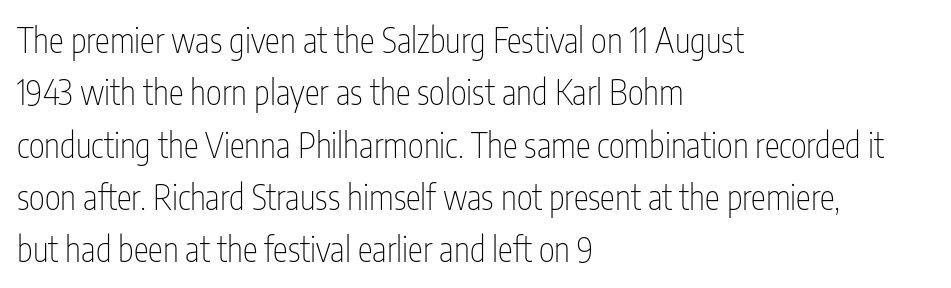
Q: Is the text bold? A: No.
Q: Is the text italic (slanted)? A: No, it is upright.
Q: Is the typeface a serif or a sans-serif typeface? A: Sans-serif.
Q: Is the text underlined? A: No.
Q: How is the paragraph aligned? A: Left-aligned.
Q: Is the spacing between letters normal or unusually wide? A: Normal.
Q: Is the spacing between lines tight, normal or loose? A: Normal.
Q: Width (condensed, normal, or wide)? A: Condensed.
Q: Stroke contrast? A: Low.
Q: x-height? A: Medium.
Q: Monospaced? A: No.
